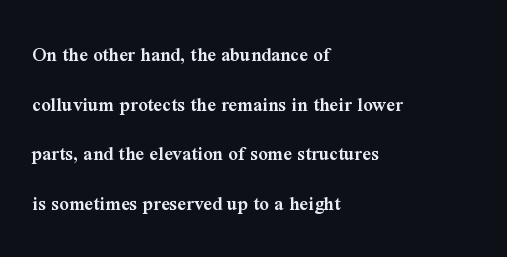
Rule under the text: the space is simply empty. Vertical strokes here are truly vertical. The designer dialed line spacing up above the default. Notice the strokes are somewhat thickened but not fully heavy: this is a semibold.
